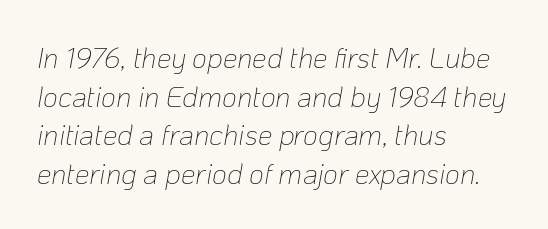
Q: Is the text bold? A: No.
Q: Is the text italic (slanted)? A: Yes, it leans right by about 10 degrees.
Q: Is the text underlined? A: No.
Q: How is the paragraph aligned? A: Left-aligned.
Q: Is the spacing between letters normal or unusually wide? A: Normal.
Q: Is the spacing between lines tight, normal or loose? A: Normal.
Q: Width (condensed, normal, or wide)? A: Normal.
Q: Stroke contrast? A: Low.
Q: x-height? A: Medium.
Q: Monospaced? A: No.
